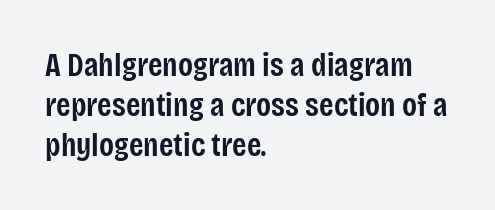
The image shows 33 px semibold, condensed sans-serif type, upright; set left-aligned, line spacing 1.21x, normal letter spacing, not underlined; low stroke contrast and a large x-height.
